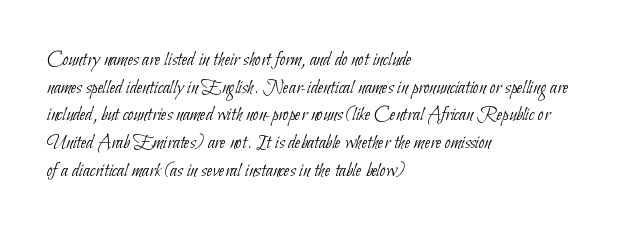
Q: Is the text bold? A: No.
Q: Is the text underlined? A: No.
Q: How is the paragraph aligned? A: Left-aligned.
Q: Is the spacing between letters normal or unusually wide? A: Normal.
Q: Is the spacing between lines tight, normal or loose? A: Normal.
